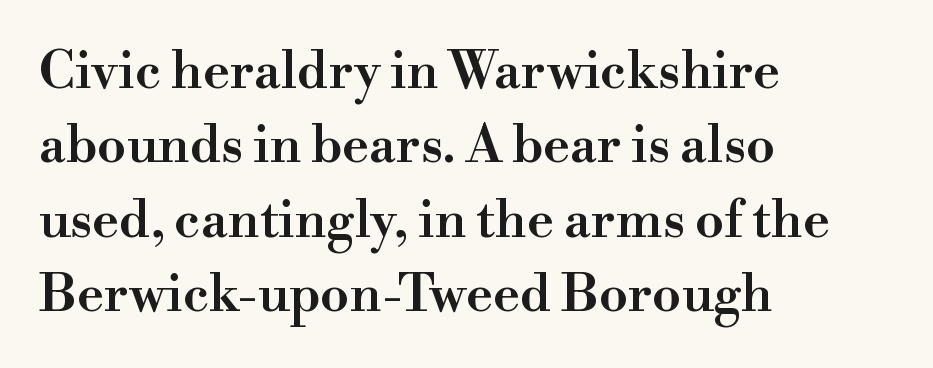
{"serif": "yes", "italic": "no", "bold": "semi", "weight": "semibold", "width": "normal", "stroke_contrast": "high", "x_height": "small", "monospaced": "no", "underline": "no", "align": "left", "line_spacing": "normal", "line_spacing_ratio": 1.43, "letter_spacing": "normal", "letter_spacing_em": 0.0, "glyph_px": 52}
